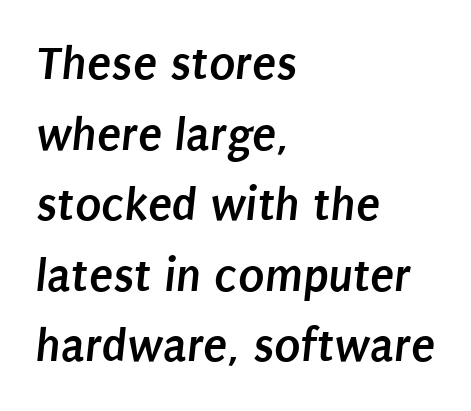
You could call the tracking neutral — neither tight nor loose. Compared with a centered layout, this one pins lines to the left instead. Think of a printed novel: that variable character pitch is what you see here. Letterform terminals end flat and unadorned throughout the passage. Weight check: bold — yes, fully.
